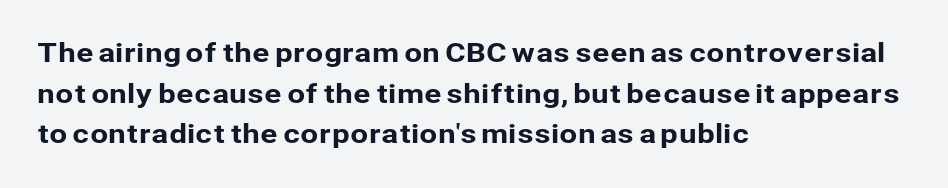
The image shows 26 px text type, upright; set left-aligned, normal line spacing (1.56x), normal letter spacing, not underlined.
